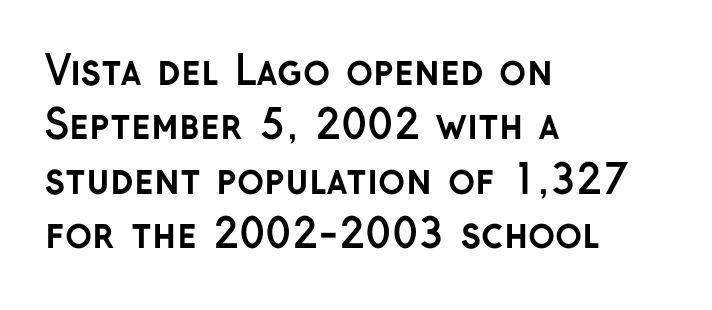
{"serif": "no", "italic": "no", "bold": "yes", "weight": "semibold", "width": "normal", "stroke_contrast": "low", "x_height": "medium", "monospaced": "no", "underline": "no", "align": "left", "line_spacing": "normal", "line_spacing_ratio": 1.36, "letter_spacing": "normal", "letter_spacing_em": 0.0, "glyph_px": 40}
